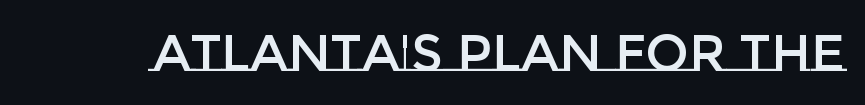
The image shows 51 px text type, upright; set normal letter spacing, not underlined; low stroke contrast and a large x-height.
